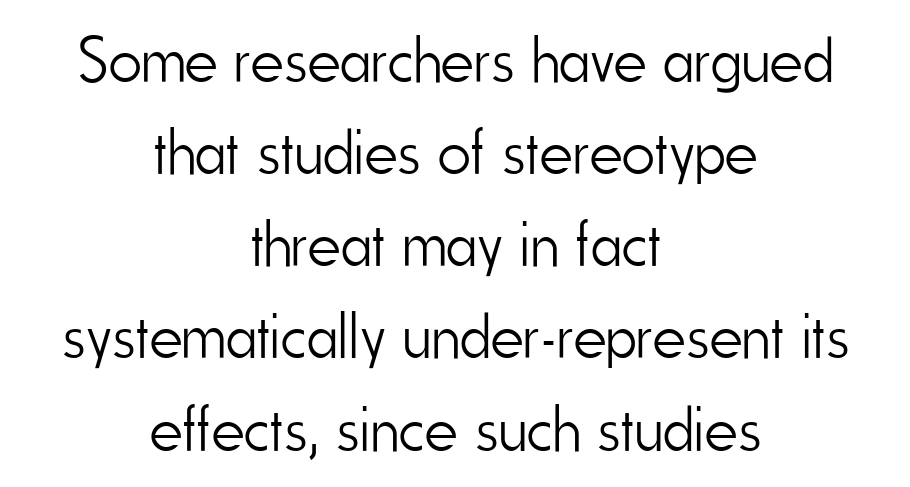
A normal amount of white space separates one row of letters from the next. The font is comparable to plain body text, perhaps lighter. Check where the strokes stop: nothing finishes them off — pure sans. Designer's note — italics off, roman on.
